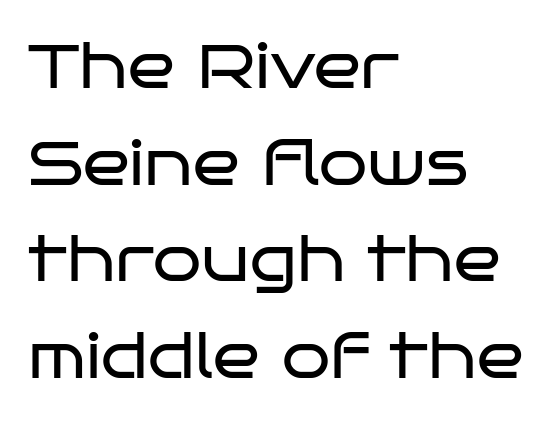
Q: Is the text bold? A: No.
Q: Is the text italic (slanted)? A: No, it is upright.
Q: Is the typeface a serif or a sans-serif typeface? A: Sans-serif.
Q: Is the text underlined? A: No.
Q: How is the paragraph aligned? A: Left-aligned.
Q: Is the spacing between letters normal or unusually wide? A: Normal.
Q: Is the spacing between lines tight, normal or loose? A: Normal.
Q: Width (condensed, normal, or wide)? A: Wide.
Q: Stroke contrast? A: Low.
Q: x-height? A: Large.
Q: Monospaced? A: No.
